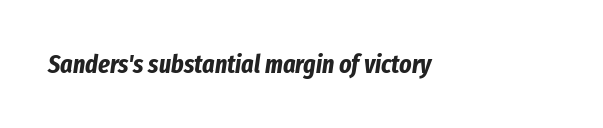
Q: Is the text bold? A: Yes.
Q: Is the text italic (slanted)? A: Yes, it leans right by about 8 degrees.
Q: Is the text underlined? A: No.
Q: Is the spacing between letters normal or unusually wide? A: Normal.
